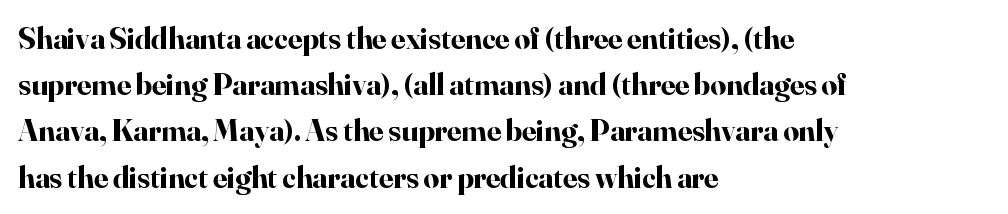
Q: Is the text bold? A: Yes.
Q: Is the text italic (slanted)? A: No, it is upright.
Q: Is the typeface a serif or a sans-serif typeface? A: Serif.
Q: Is the text underlined? A: No.
Q: How is the paragraph aligned? A: Left-aligned.
Q: Is the spacing between letters normal or unusually wide? A: Normal.
Q: Is the spacing between lines tight, normal or loose? A: Normal.
Q: Width (condensed, normal, or wide)? A: Normal.
Q: Stroke contrast? A: High.
Q: x-height? A: Small.
Q: Monospaced? A: No.
